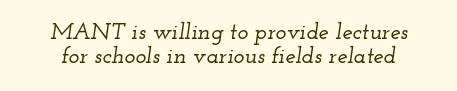
The line-height multiplier appears low, near solid setting. The letters sit at their default tracking, neither squeezed nor spread. This is oblique type, the kind used for emphasis or titles. The glyphs are unaccompanied by any horizontal stroke below them.
